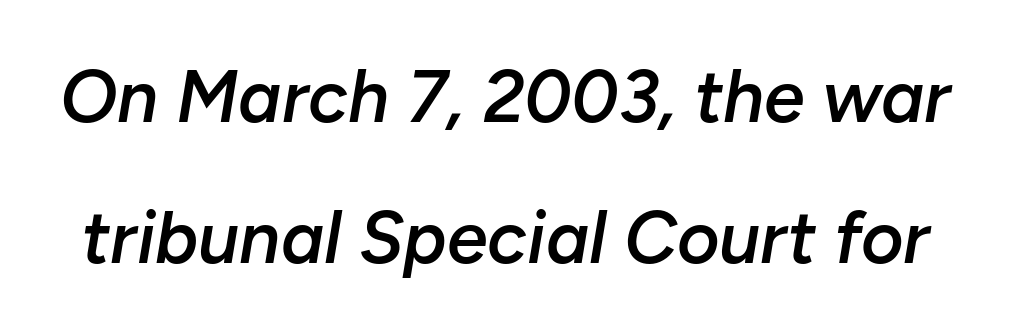
Q: Is the text bold? A: Semi-bold.
Q: Is the text italic (slanted)? A: Yes, it leans right by about 10 degrees.
Q: Is the text underlined? A: No.
Q: Is the spacing between letters normal or unusually wide? A: Normal.
Q: Is the spacing between lines tight, normal or loose? A: Loose.
Q: Width (condensed, normal, or wide)? A: Normal.
Q: Stroke contrast? A: Low.
Q: x-height? A: Medium.
Q: Monospaced? A: No.
